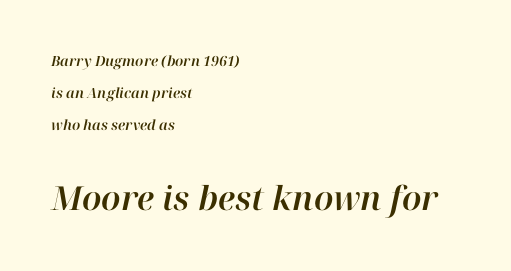
The image shows 33 px text type, italic (leaning right); set left-aligned, loose line spacing (2.3x), normal letter spacing, not underlined; the second (bottom) block is 2.36x larger; high stroke contrast and a medium x-height.
